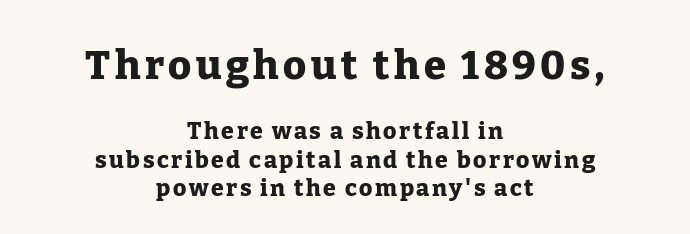
A clean baseline with only descenders dipping below it. A roman cut, with each character standing at attention. This layout puts the oversized block above and the modest block below. Compared with a flush-left layout, this one balances lines on the center instead. A typesetter would call this proportional, since set widths differ per character. Does the weight exceed regular? Yes, all the way to bold.
